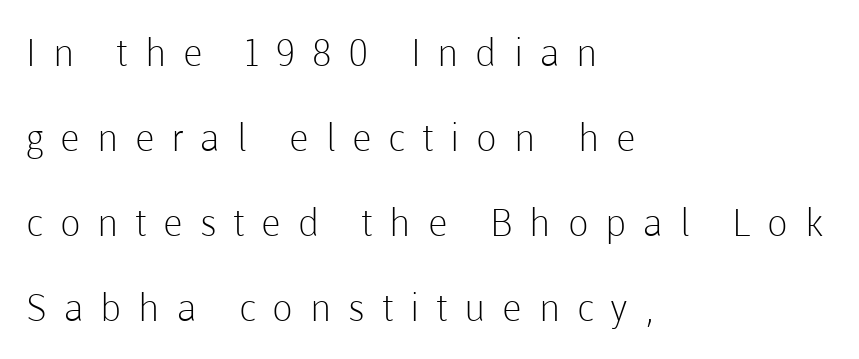
The image shows 38 px light sans-serif type, upright; set left-aligned, loose line spacing (2.24x), unusually wide letter spacing (+0.44 em), not underlined; low stroke contrast and a medium x-height.
